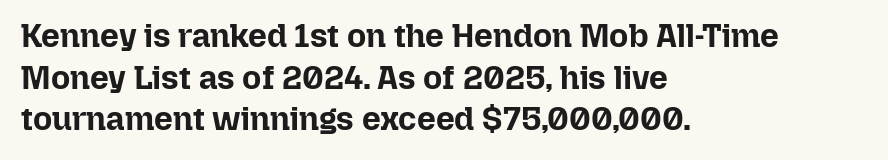
The image shows 33 px bold type, upright; set left-aligned, normal line spacing (1.26x), normal letter spacing, not underlined; low stroke contrast and a medium x-height.
